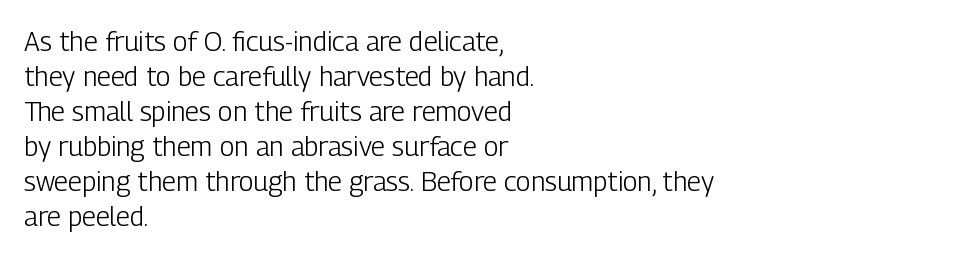
{"italic": "no", "bold": "no", "underline": "no", "align": "left", "line_spacing": "normal", "line_spacing_ratio": 1.3, "letter_spacing": "normal", "letter_spacing_em": 0.0, "glyph_px": 27}
